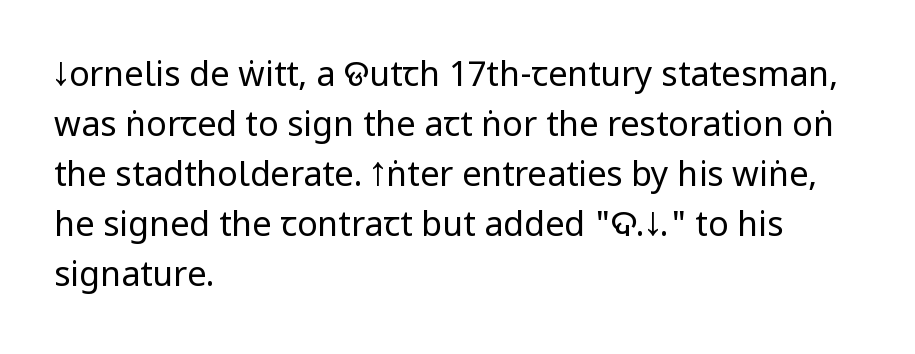
The image shows 34 px regular-weight, condensed sans-serif type, upright; set left-aligned, normal line spacing (1.47x), normal letter spacing, not underlined; low stroke contrast.
